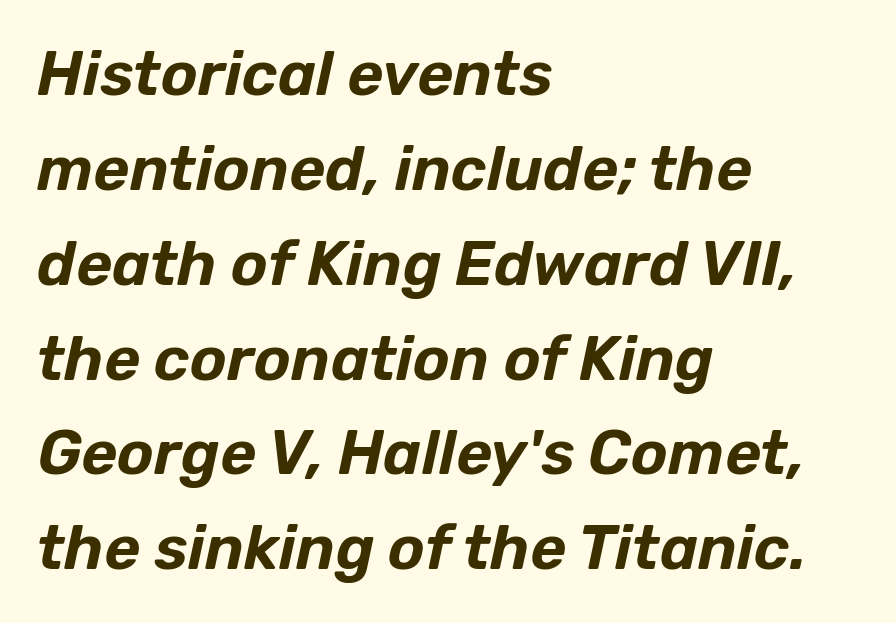
The image shows 62 px text type, italic (leaning right); set left-aligned, normal line spacing (1.53x), normal letter spacing, not underlined; low stroke contrast and a medium x-height.
